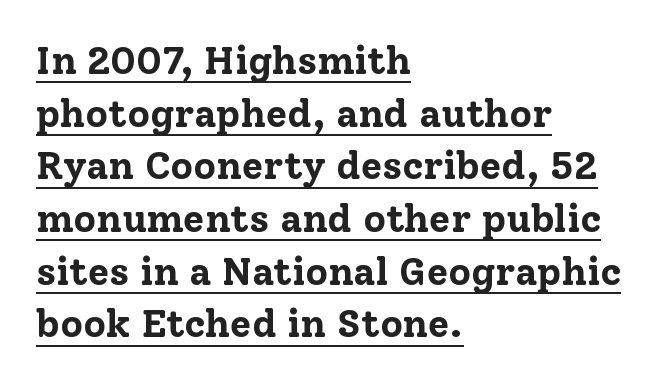
Regular leading. The glyphs have the mass of a bold cut. This rendering employs a face with finishing strokes, i.e., a serif. The paragraph shown leans on its left margin. Upright lettering throughout.
